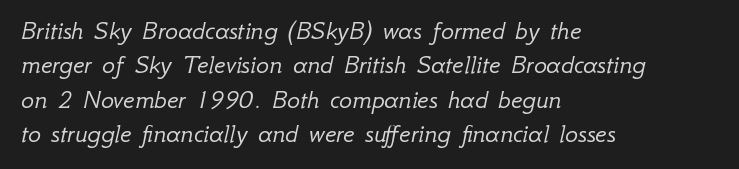
{"italic": "yes", "lean": "right", "slant_degrees": 12, "bold": "no", "underline": "no", "align": "left", "line_spacing": "normal", "line_spacing_ratio": 1.27, "letter_spacing": "normal", "letter_spacing_em": 0.0, "glyph_px": 27}
